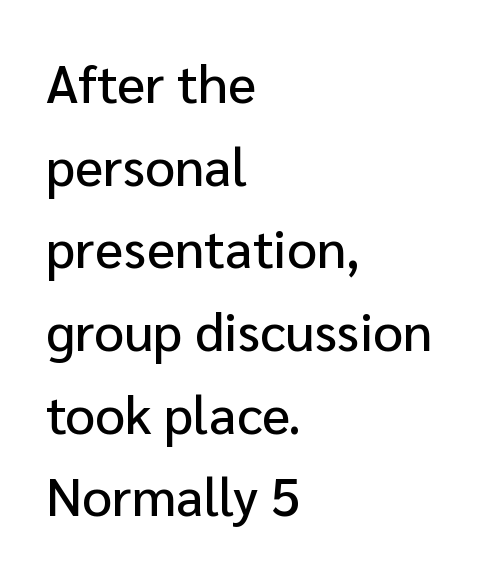
The image shows 53 px sans-serif type, upright; set left-aligned, normal line spacing (1.56x), normal letter spacing, not underlined; low stroke contrast and a medium x-height.
